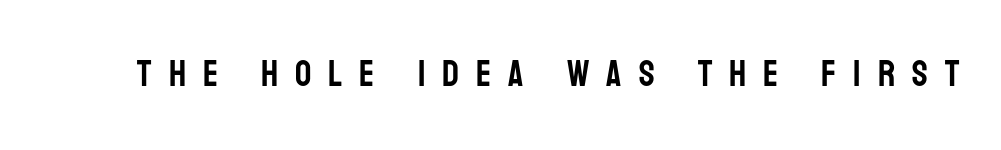
{"serif": "no", "italic": "no", "width": "condensed", "stroke_contrast": "low", "x_height": "large", "monospaced": "no", "underline": "no", "letter_spacing": "wide", "letter_spacing_em": 0.47, "glyph_px": 36}
